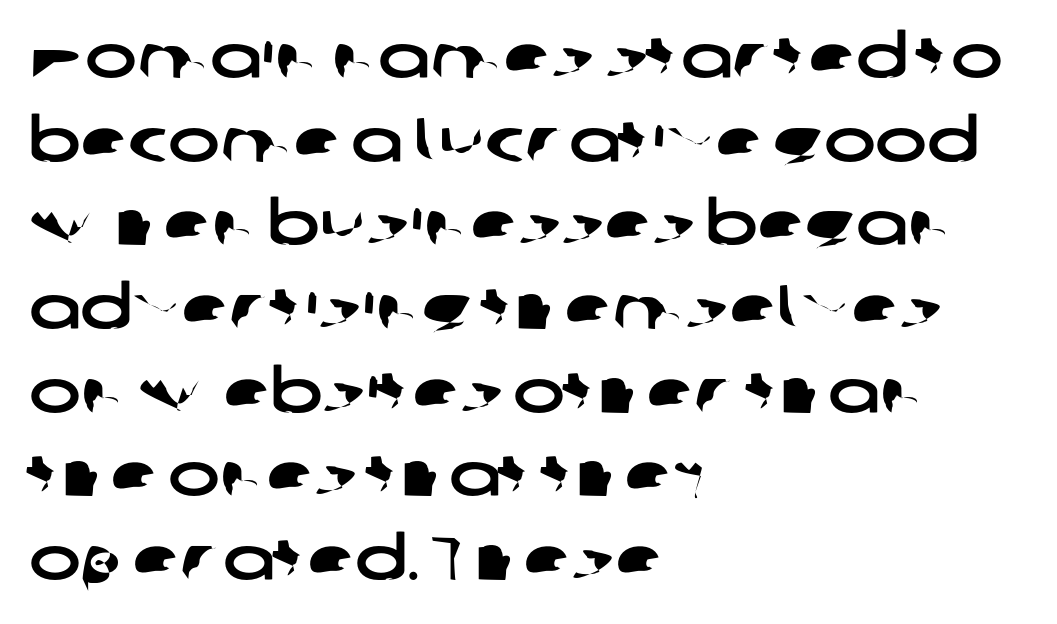
{"serif": "no", "width": "wide", "stroke_contrast": "low", "x_height": "medium", "monospaced": "no", "underline": "no", "align": "left", "line_spacing": "normal", "line_spacing_ratio": 1.35, "letter_spacing": "normal", "letter_spacing_em": 0.0, "glyph_px": 62}
